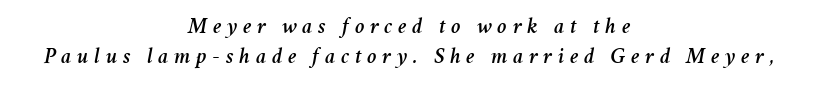
The image shows 23 px text type, italic (leaning right); set centered, normal line spacing (1.32x), unusually wide letter spacing (+0.24 em), not underlined.
